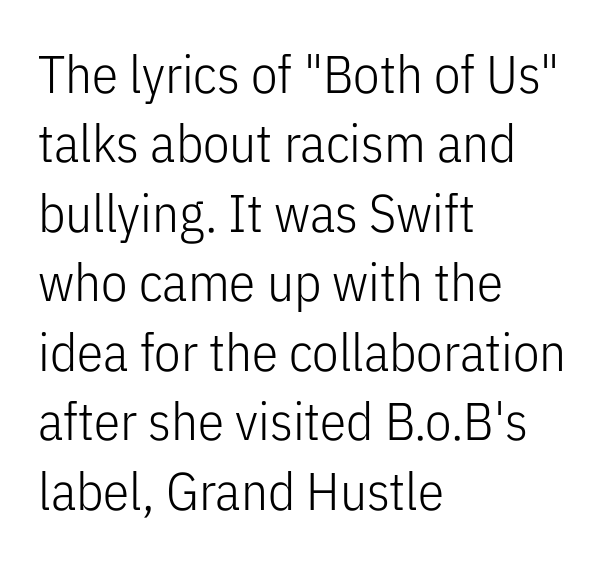
{"serif": "no", "italic": "no", "bold": "no", "weight": "light", "width": "condensed", "stroke_contrast": "low", "x_height": "medium", "monospaced": "no", "underline": "no", "align": "left", "line_spacing": "normal", "line_spacing_ratio": 1.31, "letter_spacing": "normal", "letter_spacing_em": 0.0, "glyph_px": 53}
